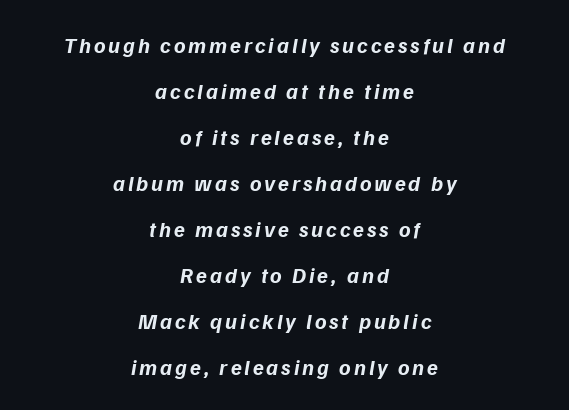
{"italic": "yes", "lean": "right", "slant_degrees": 9, "bold": "yes", "underline": "no", "align": "center", "line_spacing": "loose", "line_spacing_ratio": 2.09, "glyph_px": 22}
